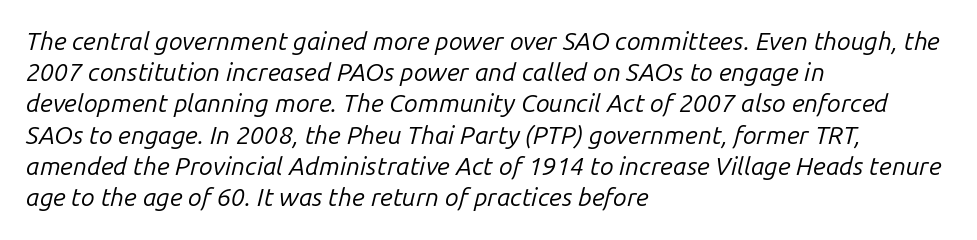
The image shows 25 px text type, italic (leaning right); set left-aligned, normal line spacing (1.25x), normal letter spacing, not underlined.
